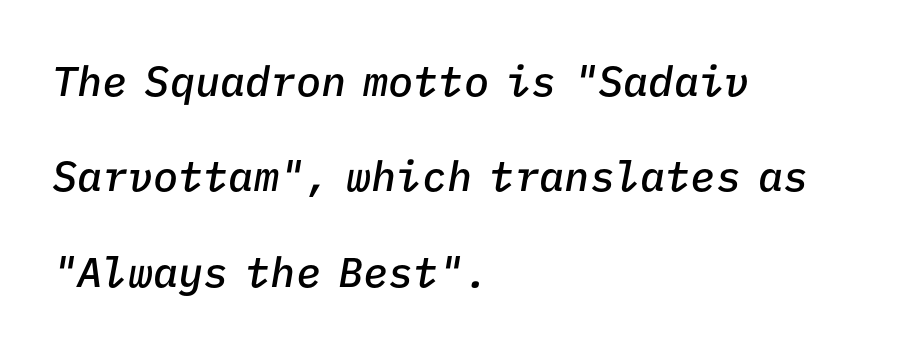
Fixed-width glyphs throughout — classic coding-font behaviour. Notice the wide empty band between every row — that's loose leading. Heft: intermediate — a semibold. Slanted lettering throughout. If you drew a ruler down the left edge, every line would touch it.
